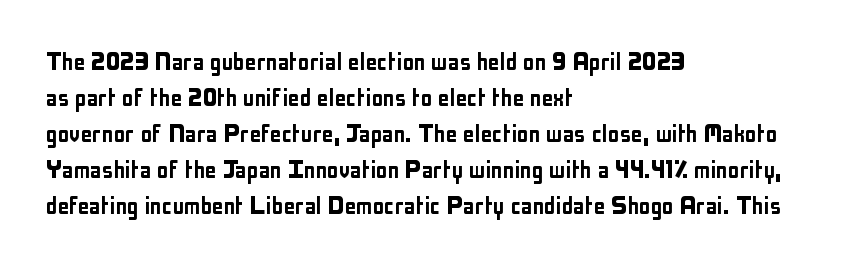
Think of a printed novel: that variable character pitch is what you see here. Every character sits straight up, as roman type does. Examine the stroke ends and you'll find no serifs. Does extra space separate the letters? No, they use regular spacing.
